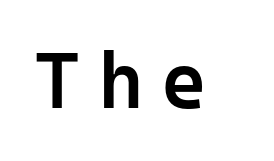
Weight check: semibold — heavier than regular, not quite bold. This is sans-serif lettering, the kind often seen on screens and signage. A typesetter would call this monospace, since all characters share one set width. Characters remain perfectly vertical along every line. Does extra space separate the letters? Yes, quite a lot of it.
